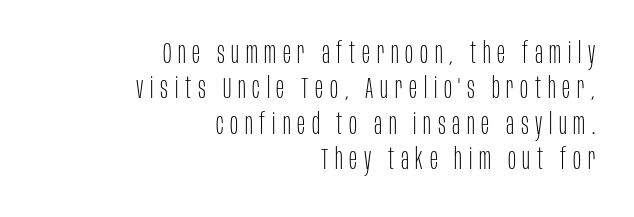
The image shows 30 px thin, condensed sans-serif type, upright; set right-aligned, line spacing 1.18x, unusually wide letter spacing (+0.22 em), not underlined; low stroke contrast and a large x-height.
